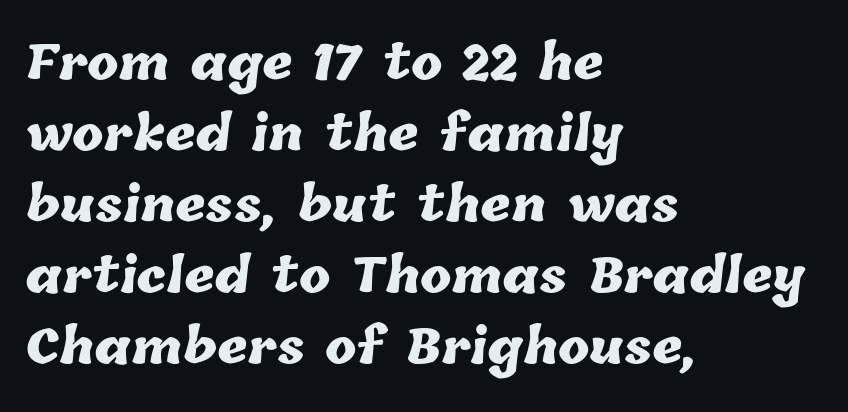
Q: Is the text bold? A: Yes.
Q: Is the text underlined? A: No.
Q: How is the paragraph aligned? A: Left-aligned.
Q: Is the spacing between letters normal or unusually wide? A: Normal.
Q: Is the spacing between lines tight, normal or loose? A: Normal.
Q: Width (condensed, normal, or wide)? A: Normal.
Q: Stroke contrast? A: Low.
Q: x-height? A: Medium.
Q: Monospaced? A: No.
